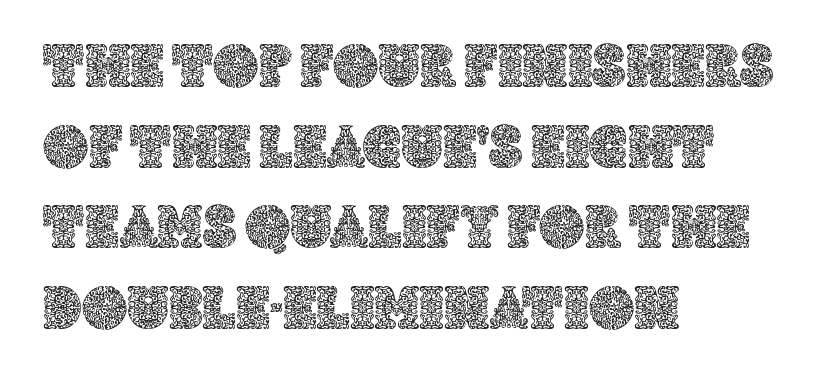
Compared with a centered layout, this one pins lines to the left instead. Standard letterfit; no display-style spreading of the glyphs. If you measured baseline to baseline, you'd find a middling distance. Tall strokes in this sample are plumb rather than angled.
